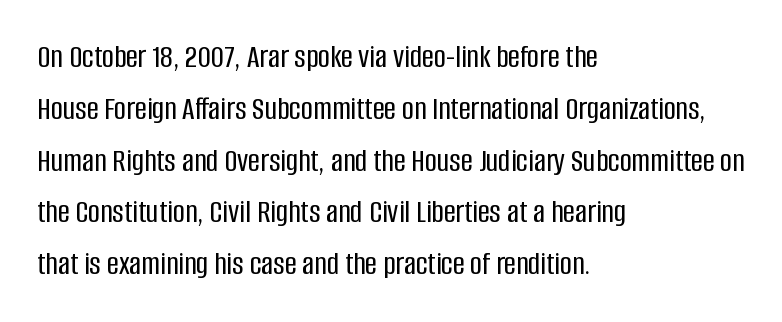
Glyph-to-glyph distance matches everyday printed text. The block of text has a typical density, with ordinary space between rows. Descenders hang freely into open space. The typesetter chose a ragged-right arrangement here. The letters advance in unequal steps, a hallmark of proportional type. The text was rendered using a sans face with plain stroke endings.
